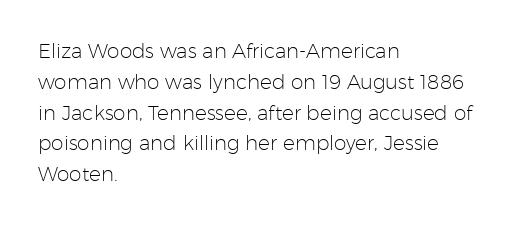
Unmarked baselines from the first word to the last. Between one letter and the next there's only the usual sliver of space. Left-aligned paragraph, ragged on the right. Compared with typical paragraphs, the rows here are spaced about the same. It's the straight-up-and-down kind of type.
